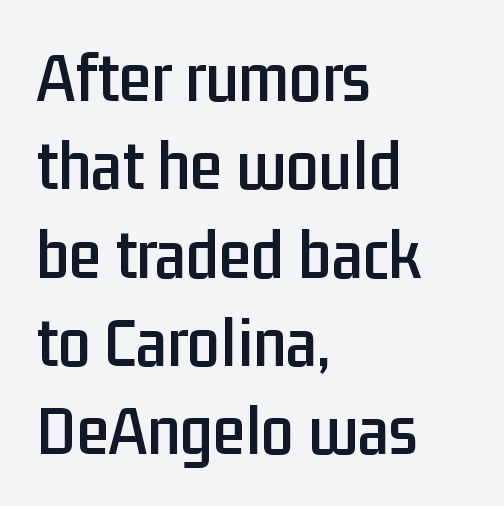
{"serif": "no", "italic": "no", "width": "condensed", "stroke_contrast": "low", "x_height": "medium", "monospaced": "no", "underline": "no", "align": "left", "line_spacing_ratio": 1.21, "letter_spacing": "normal", "letter_spacing_em": 0.0, "glyph_px": 73}
